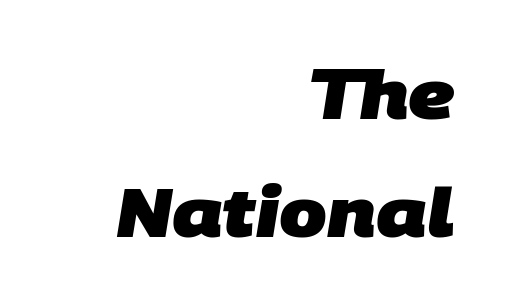
You could not count columns in this text — the font is proportionally spaced. These lines keep a tight, regular rhythm from letter to letter. Font category for this specimen: sans-serif. The strip under each line holds only bare page.
